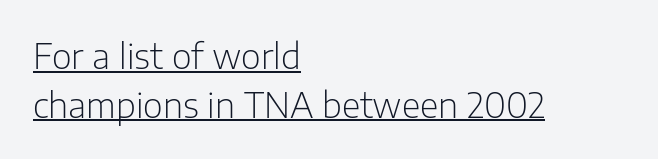
Upright lettering throughout. Compared with a typical body face, this is equally light or lighter still. The rendering uses a moderate line-height, typical for paragraphs. Here the glyphs are tracked normally, forming tight word shapes.
